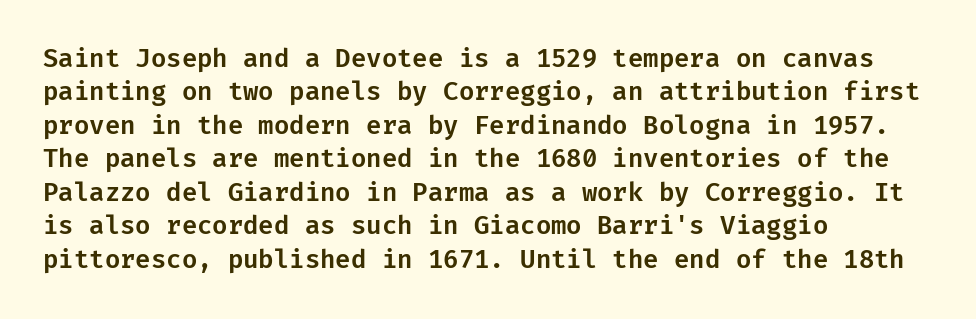
Students, observe: this is what conventionally led text looks like. Observe the ordinary spacing: letters are neighbours, not strangers. Designer's note — italics off, roman on. The specimen omits any rule beneath the text block's lines.
